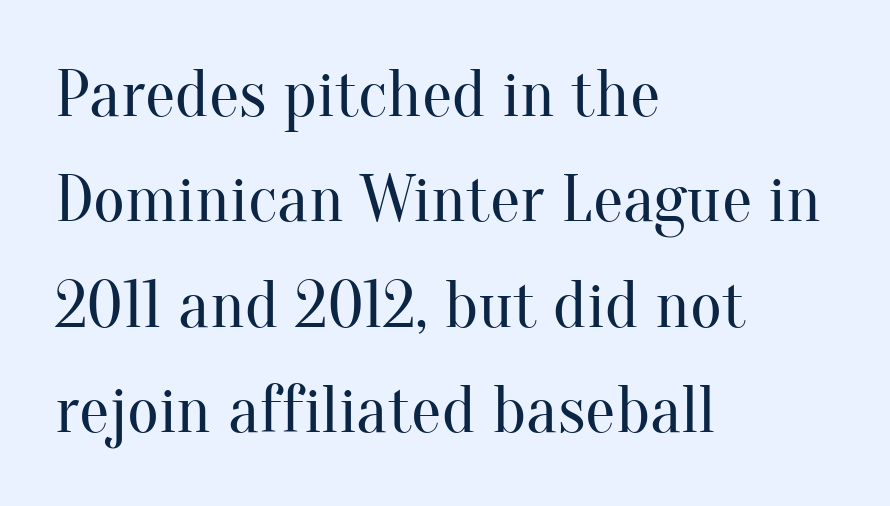
Reading down the block, your eye returns to a fixed left position each line. Designer's note — italics off, roman on. The weight tops out at a normal text grade. Standard letterfit; no display-style spreading of the glyphs.
